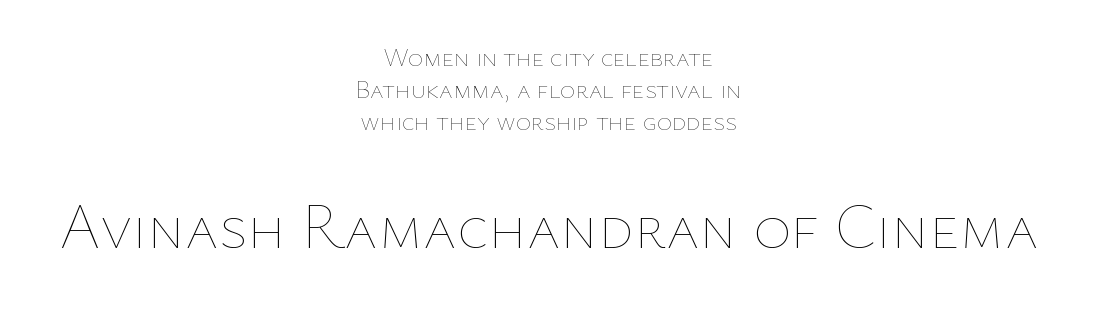
Each line is balanced around a shared central axis. Check under the words: just untouched page. Ordinary non-slanted type is in use. Glyph-to-glyph distance matches everyday printed text. The letterforms sit at book weight or below.
